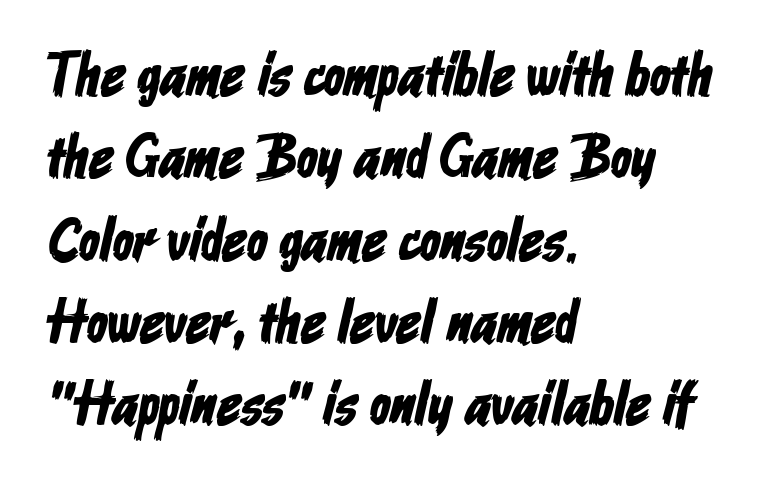
Q: Is the typeface a serif or a sans-serif typeface? A: Sans-serif.
Q: Is the text underlined? A: No.
Q: How is the paragraph aligned? A: Left-aligned.
Q: Is the spacing between letters normal or unusually wide? A: Normal.
Q: Is the spacing between lines tight, normal or loose? A: Normal.
Q: Width (condensed, normal, or wide)? A: Condensed.
Q: Stroke contrast? A: Low.
Q: x-height? A: Medium.
Q: Monospaced? A: No.
